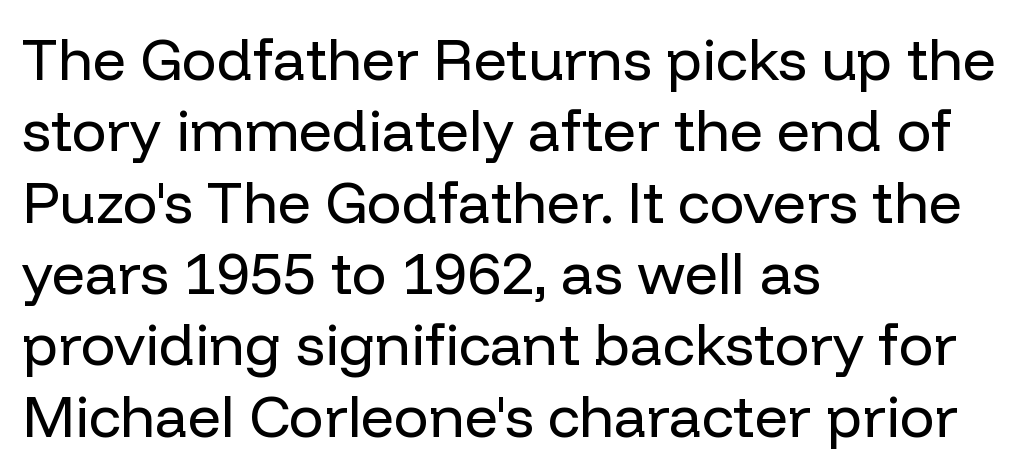
The space beneath each line is pristine and unruled. This is sans-serif lettering, the kind often seen on screens and signage. Designer's note — italics off, roman on. The letterforms sit at book weight or below. The type is set solid horizontally, with unmodified tracking.
